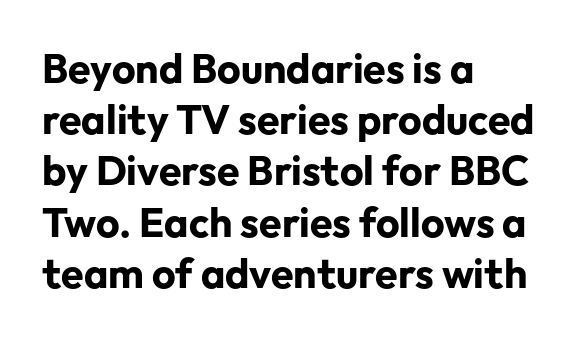
The image shows 41 px bold sans-serif type, upright; set left-aligned, normal line spacing (1.25x), normal letter spacing, not underlined; low stroke contrast and a medium x-height.
